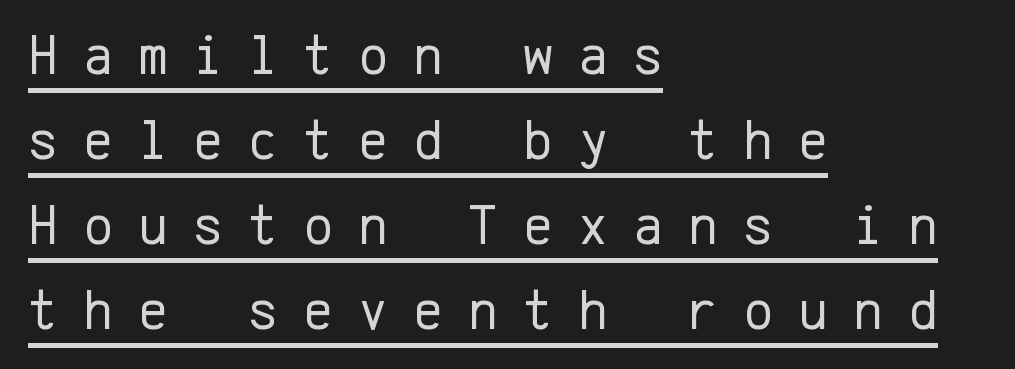
The image shows 57 px regular-weight sans-serif type, upright, monospaced; set left-aligned, normal line spacing (1.49x), unusually wide letter spacing (+0.44 em), underlined; low stroke contrast and a medium x-height.
